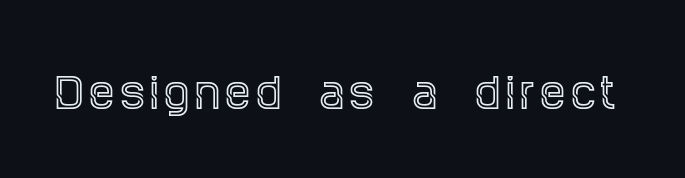
{"serif": "yes", "italic": "no", "width": "condensed", "x_height": "large", "monospaced": "no", "underline": "no", "glyph_px": 40}
